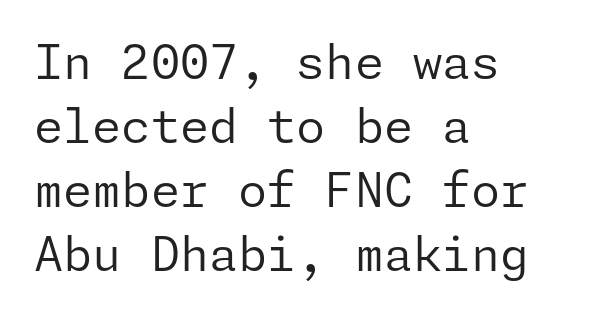
Q: Is the text bold? A: No.
Q: Is the text italic (slanted)? A: No, it is upright.
Q: Is the typeface a serif or a sans-serif typeface? A: Sans-serif.
Q: Is the text underlined? A: No.
Q: How is the paragraph aligned? A: Left-aligned.
Q: Is the spacing between letters normal or unusually wide? A: Normal.
Q: Is the spacing between lines tight, normal or loose? A: Normal.
Q: Width (condensed, normal, or wide)? A: Normal.
Q: Stroke contrast? A: Low.
Q: x-height? A: Medium.
